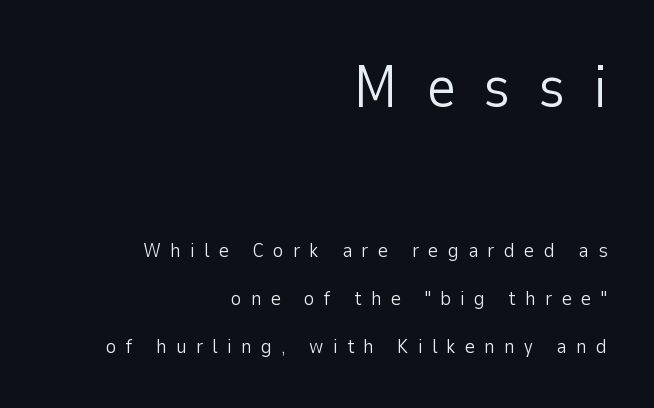
{"serif": "no", "italic": "no", "bold": "no", "weight": "light", "width": "normal", "stroke_contrast": "low", "x_height": "medium", "monospaced": "no", "underline": "no", "align": "right", "line_spacing": "loose", "line_spacing_ratio": 2.4, "letter_spacing": "wide", "letter_spacing_em": 0.46, "larger_block": "first", "size_ratio": 2.95, "glyph_px": 59}
